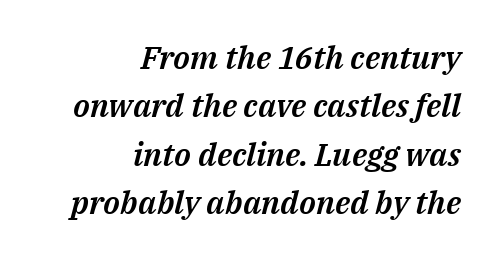
Q: Is the text italic (slanted)? A: Yes, it leans right by about 14 degrees.
Q: Is the text underlined? A: No.
Q: How is the paragraph aligned? A: Right-aligned.
Q: Is the spacing between letters normal or unusually wide? A: Normal.
Q: Is the spacing between lines tight, normal or loose? A: Normal.
Q: Width (condensed, normal, or wide)? A: Normal.
Q: Stroke contrast? A: Medium.
Q: x-height? A: Medium.
Q: Monospaced? A: No.
